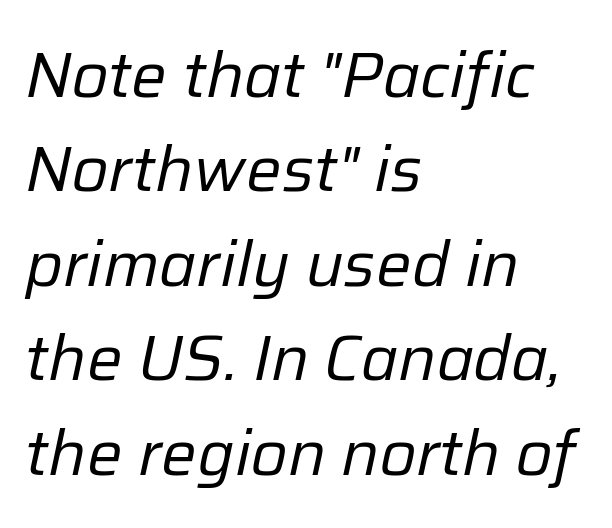
Q: Is the text bold? A: No.
Q: Is the text italic (slanted)? A: Yes, it leans right by about 12 degrees.
Q: Is the text underlined? A: No.
Q: How is the paragraph aligned? A: Left-aligned.
Q: Is the spacing between letters normal or unusually wide? A: Normal.
Q: Is the spacing between lines tight, normal or loose? A: Normal.
Q: Width (condensed, normal, or wide)? A: Normal.
Q: Stroke contrast? A: Low.
Q: x-height? A: Medium.
Q: Monospaced? A: No.
